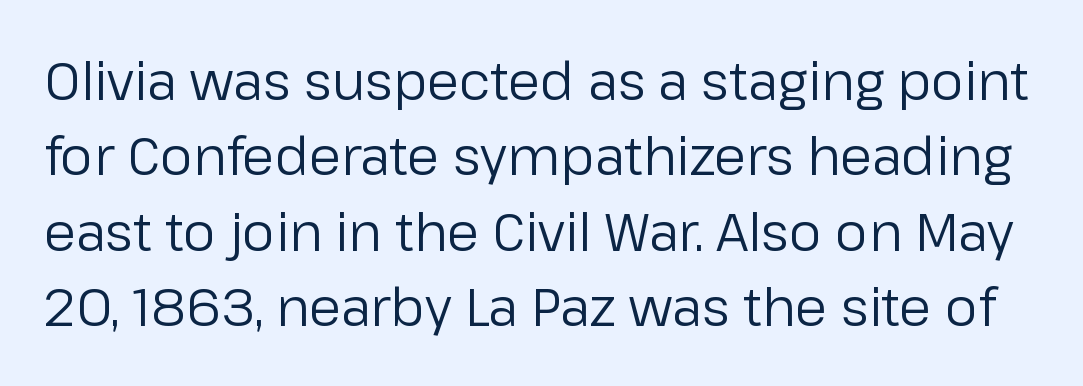
Q: Is the text bold? A: No.
Q: Is the text italic (slanted)? A: No, it is upright.
Q: Is the typeface a serif or a sans-serif typeface? A: Sans-serif.
Q: Is the text underlined? A: No.
Q: Is the spacing between letters normal or unusually wide? A: Normal.
Q: Is the spacing between lines tight, normal or loose? A: Normal.
Q: Width (condensed, normal, or wide)? A: Normal.
Q: Stroke contrast? A: Low.
Q: x-height? A: Medium.
Q: Monospaced? A: No.
